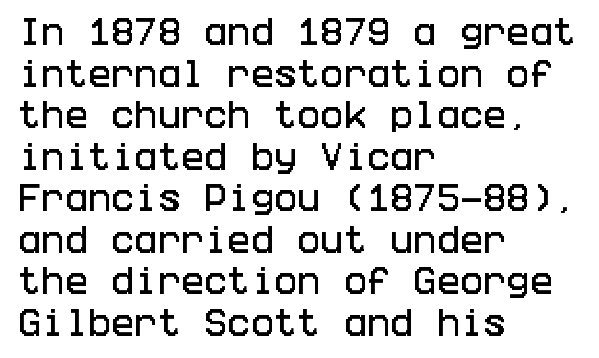
{"serif": "no", "italic": "no", "width": "condensed", "stroke_contrast": "low", "x_height": "large", "underline": "no", "align": "left", "line_spacing": "normal", "line_spacing_ratio": 1.34, "letter_spacing": "normal", "letter_spacing_em": 0.0, "glyph_px": 31}
